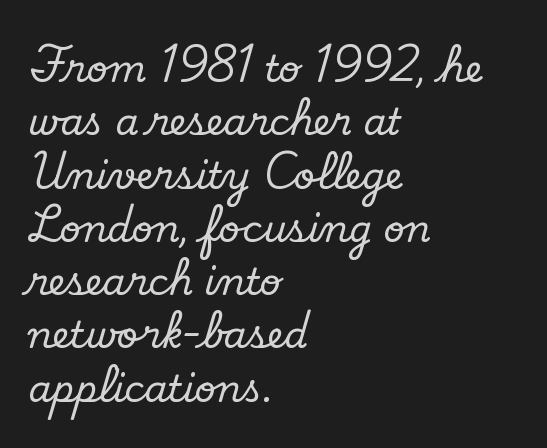
Q: Is the text italic (slanted)? A: Yes.
Q: Is the typeface a serif or a sans-serif typeface? A: Serif.
Q: Is the text underlined? A: No.
Q: How is the paragraph aligned? A: Left-aligned.
Q: Is the spacing between letters normal or unusually wide? A: Normal.
Q: Is the spacing between lines tight, normal or loose? A: Normal.
Q: Width (condensed, normal, or wide)? A: Normal.
Q: Stroke contrast? A: Low.
Q: x-height? A: Small.
Q: Monospaced? A: No.
